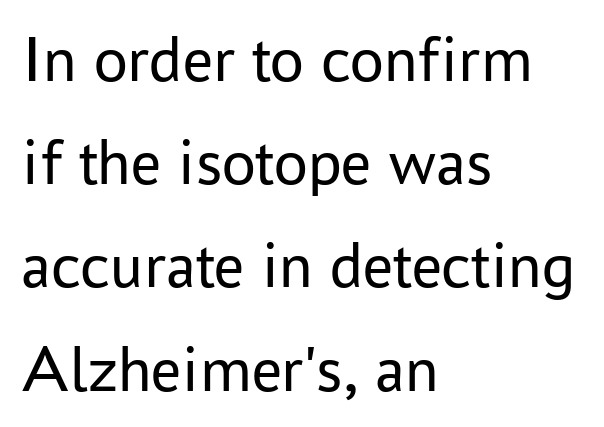
When letters stand straight like this, we call the style roman or upright. Rule under the text: the space is simply empty. A typesetter would call this proportional, since set widths differ per character. Nothing unusual about the tracking: characters are spaced as the font intends. Where is the straight margin? On the left.
